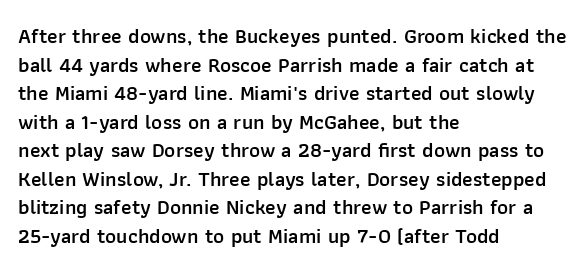
This sample uses an upright cut, with every glyph sitting square on the baseline. Moderately thickened strokes mark this as semibold type. Short note: letters normally spaced. A typesetter would call this leading conventional body-copy spacing. Just letters on the line, the space beneath them empty. Casual observation: everything's shoved over to the left.
